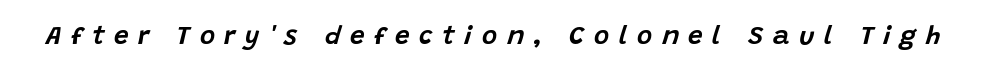
You could only call the tracking loose — the letters float apart. The baseline area is clear. Style check: oblique.
